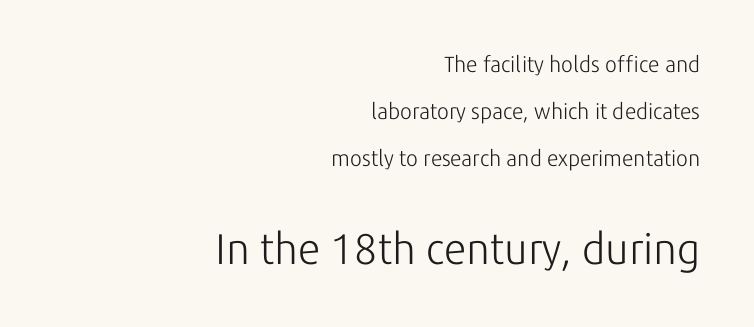
Q: Is the text bold? A: No.
Q: Is the text italic (slanted)? A: No, it is upright.
Q: Is the typeface a serif or a sans-serif typeface? A: Sans-serif.
Q: Is the text underlined? A: No.
Q: How is the paragraph aligned? A: Right-aligned.
Q: Is the spacing between letters normal or unusually wide? A: Normal.
Q: Is the spacing between lines tight, normal or loose? A: Loose.
Q: Which block of text is set in a larger size, the first (top) or the second (bottom)? A: The second (bottom) one.
Q: Width (condensed, normal, or wide)? A: Normal.
Q: Stroke contrast? A: Low.
Q: x-height? A: Medium.
Q: Monospaced? A: No.
